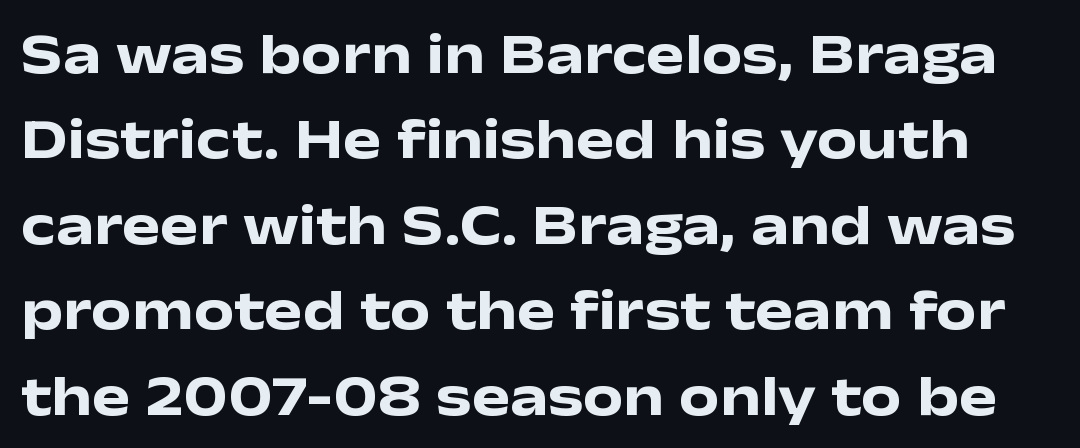
The image shows 57 px heavy, wide sans-serif type, upright; set normal line spacing (1.5x), normal letter spacing, not underlined; low stroke contrast and a medium x-height.
